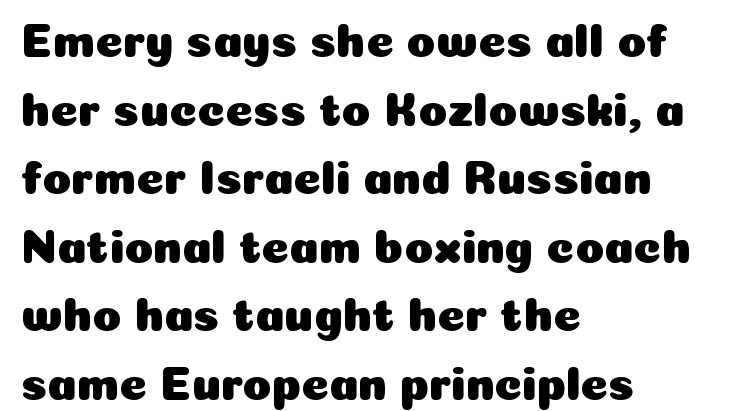
Q: Is the text italic (slanted)? A: No, it is upright.
Q: Is the typeface a serif or a sans-serif typeface? A: Sans-serif.
Q: Is the text underlined? A: No.
Q: How is the paragraph aligned? A: Left-aligned.
Q: Is the spacing between letters normal or unusually wide? A: Normal.
Q: Is the spacing between lines tight, normal or loose? A: Normal.
Q: Width (condensed, normal, or wide)? A: Normal.
Q: Stroke contrast? A: Low.
Q: x-height? A: Medium.
Q: Monospaced? A: No.
